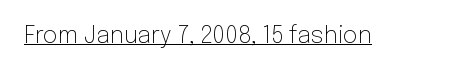
{"italic": "no", "bold": "no", "underline": "yes", "letter_spacing": "normal", "letter_spacing_em": 0.0, "glyph_px": 23}
